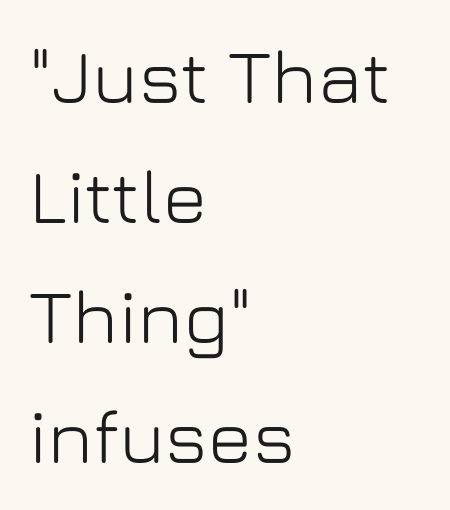
Q: Is the text italic (slanted)? A: No, it is upright.
Q: Is the typeface a serif or a sans-serif typeface? A: Sans-serif.
Q: Is the text underlined? A: No.
Q: How is the paragraph aligned? A: Left-aligned.
Q: Is the spacing between letters normal or unusually wide? A: Normal.
Q: Is the spacing between lines tight, normal or loose? A: Normal.
Q: Width (condensed, normal, or wide)? A: Normal.
Q: Stroke contrast? A: Low.
Q: x-height? A: Medium.
Q: Monospaced? A: No.
